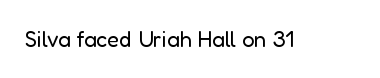
The image shows 22 px text type, upright; set normal letter spacing, not underlined.
